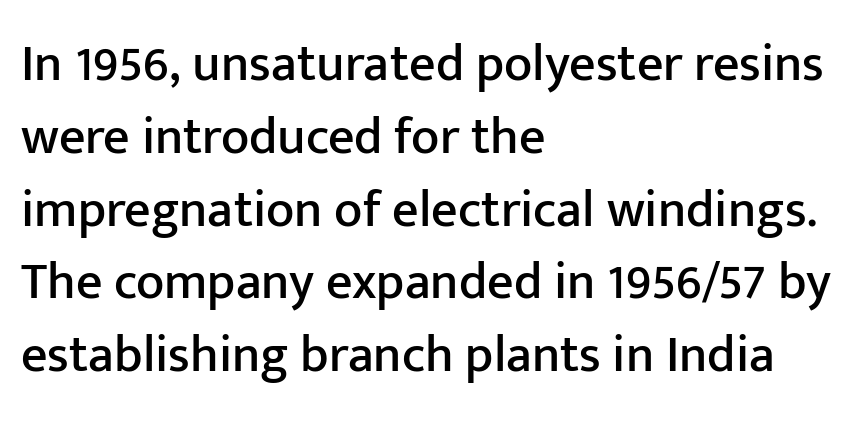
The designer left line spacing at the default. Stroke terminals: plain, sans-serif. This is roman type, the default non-slanted kind. The words here are not underlined. Line starts are locked; line ends wander. A typesetter would call this proportional, since set widths differ per character.
